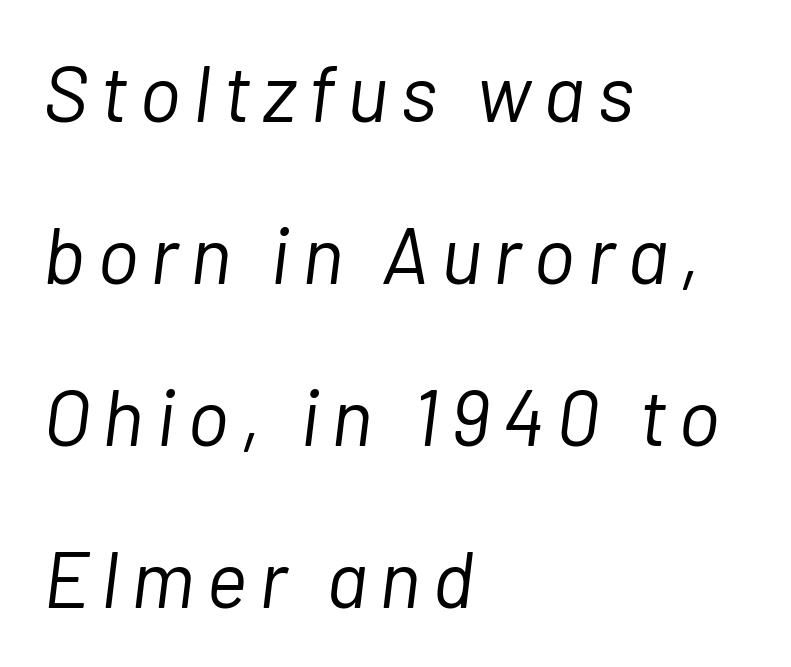
The image shows 79 px light type, italic (leaning right); set left-aligned, loose line spacing (2.05x), not underlined; low stroke contrast and a medium x-height.
